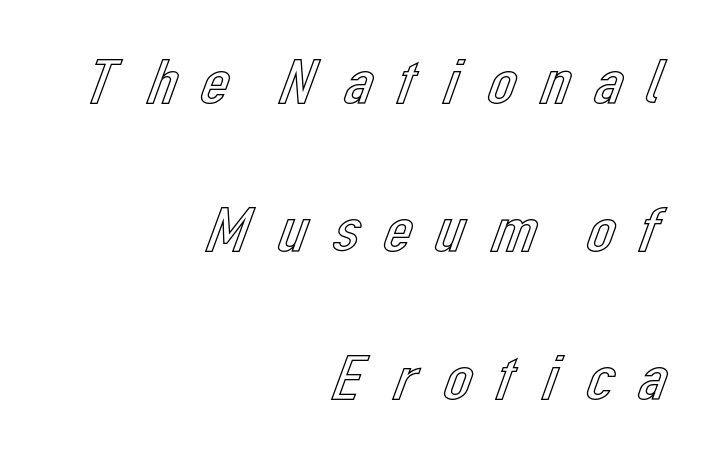
The image shows 65 px text type; set right-aligned, loose line spacing (2.28x), unusually wide letter spacing (+0.25 em), not underlined; a medium x-height.
